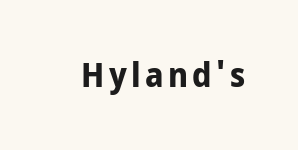
{"serif": "no", "italic": "no", "bold": "yes", "weight": "bold", "width": "normal", "stroke_contrast": "low", "x_height": "medium", "monospaced": "no", "underline": "no", "glyph_px": 33}
